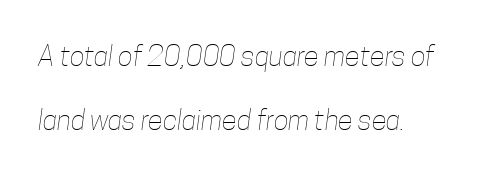
{"bold": "no", "weight": "thin", "width": "condensed", "stroke_contrast": "low", "x_height": "medium", "monospaced": "no", "underline": "no", "align": "left", "line_spacing": "loose", "line_spacing_ratio": 2.29, "letter_spacing": "normal", "letter_spacing_em": 0.0, "glyph_px": 28}
